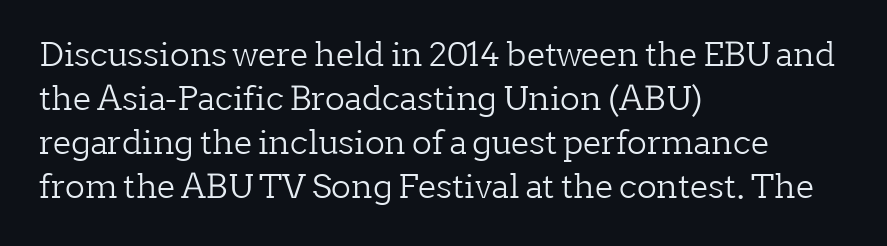
{"serif": "yes", "italic": "no", "bold": "no", "weight": "light", "width": "normal", "stroke_contrast": "low", "x_height": "medium", "monospaced": "no", "underline": "no", "align": "left", "line_spacing": "normal", "line_spacing_ratio": 1.33, "letter_spacing": "normal", "letter_spacing_em": 0.0, "glyph_px": 33}
